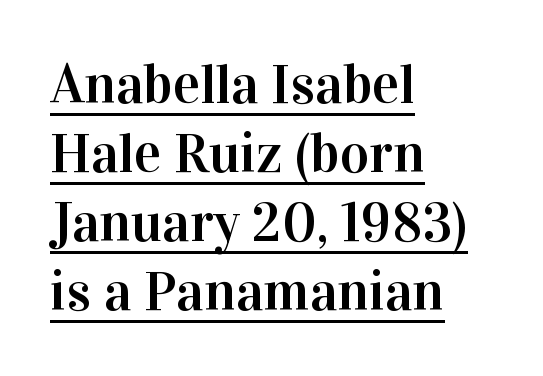
The letterforms sit shoulder to shoulder at normal distance. Underlining? Definitely there. Proportional: the letters do not fall into vertical columns. In terms of letterform style, serifs are clearly present. The specimen reads as upright at a glance.
